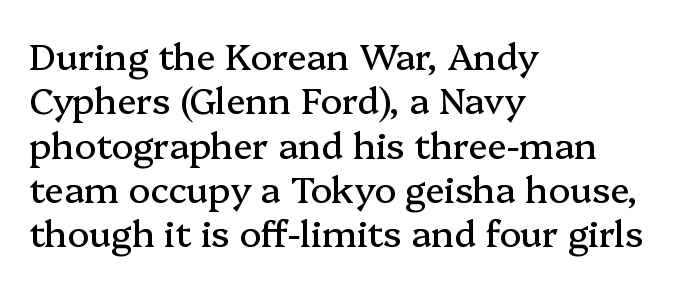
{"serif": "yes", "italic": "no", "width": "normal", "stroke_contrast": "medium", "x_height": "medium", "monospaced": "no", "underline": "no", "align": "left", "line_spacing_ratio": 1.23, "letter_spacing": "normal", "letter_spacing_em": 0.0, "glyph_px": 36}
